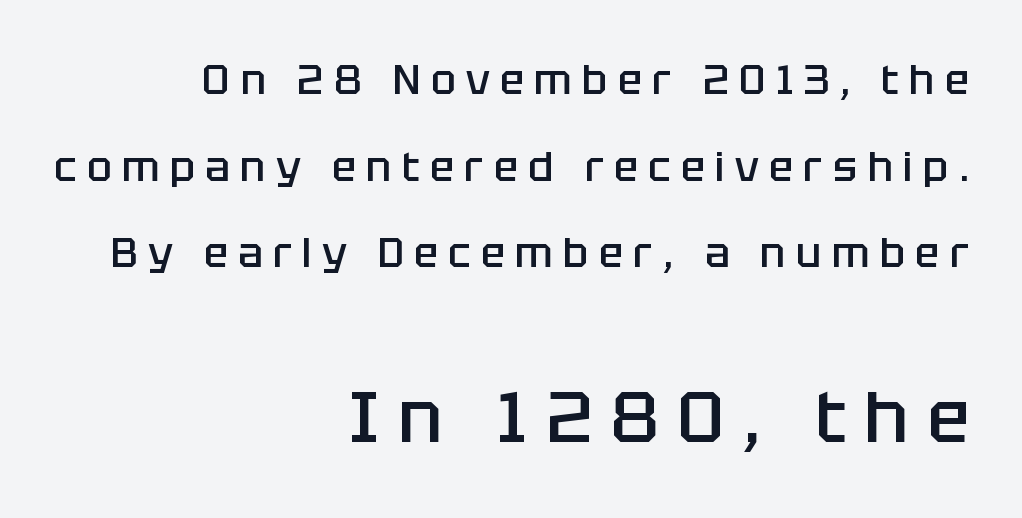
The passage is arranged like a letterhead date or caption credit — flush right. These lines have a slow, spaced-out rhythm from letter to letter. Check under the words: just untouched page. Stroke terminals: plain, sans-serif.
